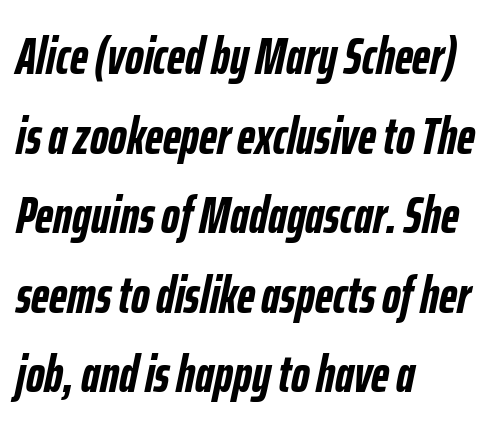
Q: Is the text bold? A: Yes.
Q: Is the text italic (slanted)? A: Yes, it leans right by about 12 degrees.
Q: Is the text underlined? A: No.
Q: How is the paragraph aligned? A: Left-aligned.
Q: Is the spacing between letters normal or unusually wide? A: Normal.
Q: Is the spacing between lines tight, normal or loose? A: Normal.
Q: Width (condensed, normal, or wide)? A: Condensed.
Q: Stroke contrast? A: Low.
Q: x-height? A: Medium.
Q: Monospaced? A: No.
